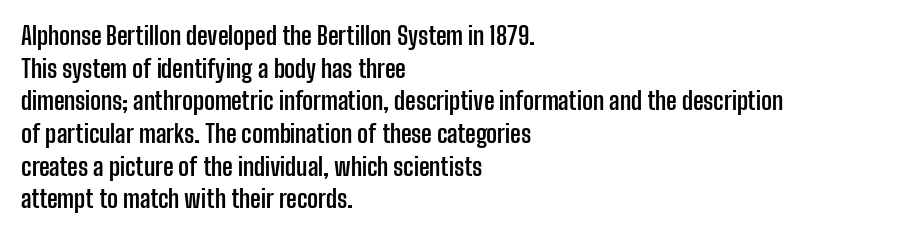
The image shows 24 px bold type, upright; set left-aligned, normal line spacing (1.36x), normal letter spacing, not underlined.
